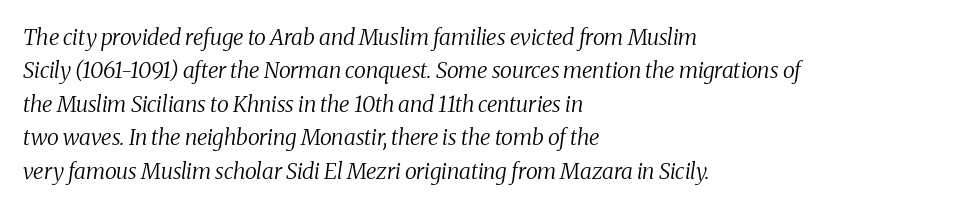
{"italic": "yes", "lean": "right", "slant_degrees": 8, "bold": "no", "underline": "no", "align": "left", "line_spacing": "normal", "line_spacing_ratio": 1.52, "letter_spacing": "normal", "letter_spacing_em": 0.0, "glyph_px": 22}
